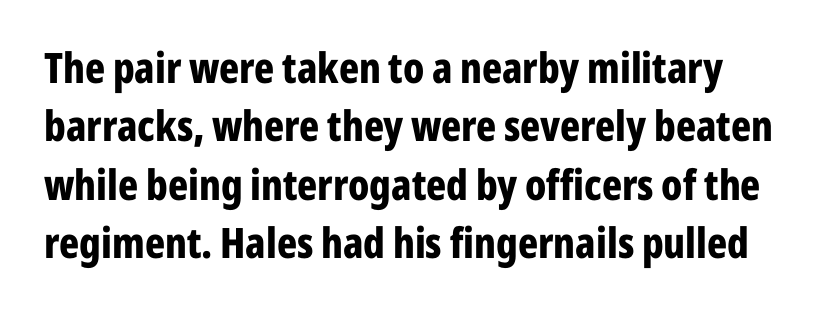
Think of a printed novel: that variable character pitch is what you see here. Compared with an ordinary text face, these strokes are far heavier — a full bold. Default kerning and tracking; the words read as compact shapes. The space between consecutive lines is moderate.
